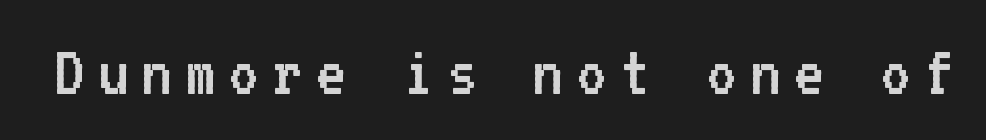
Nope, no serifs anywhere on these letters. The strip under each line holds only bare page. Every character sits straight up, as roman type does. Looks like terminal output: every glyph gets an equal slot. This reads as an unemphasized weight, regular at the heaviest.
